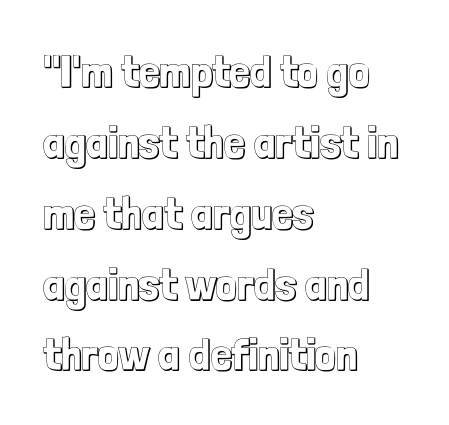
Q: Is the text italic (slanted)? A: No, it is upright.
Q: Is the text underlined? A: No.
Q: How is the paragraph aligned? A: Left-aligned.
Q: Is the spacing between letters normal or unusually wide? A: Normal.
Q: Is the spacing between lines tight, normal or loose? A: Normal.
Q: Width (condensed, normal, or wide)? A: Condensed.
Q: x-height? A: Medium.
Q: Monospaced? A: No.
